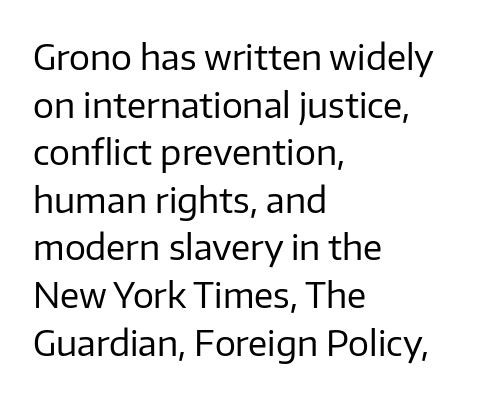
{"serif": "no", "italic": "no", "bold": "no", "weight": "regular", "width": "normal", "stroke_contrast": "low", "x_height": "medium", "monospaced": "no", "underline": "no", "align": "left", "line_spacing": "normal", "line_spacing_ratio": 1.36, "letter_spacing": "normal", "letter_spacing_em": 0.0, "glyph_px": 35}
